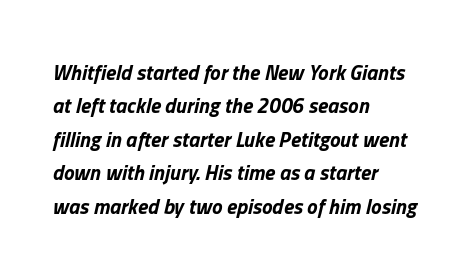
On the weight axis this lands at bold, roughly 700. Horizontally, the lines are justified to the leading edge only. Vertical spacing — default. Plain, unruled lines of type. Compared with typical body copy, the letter spacing here is the same.
